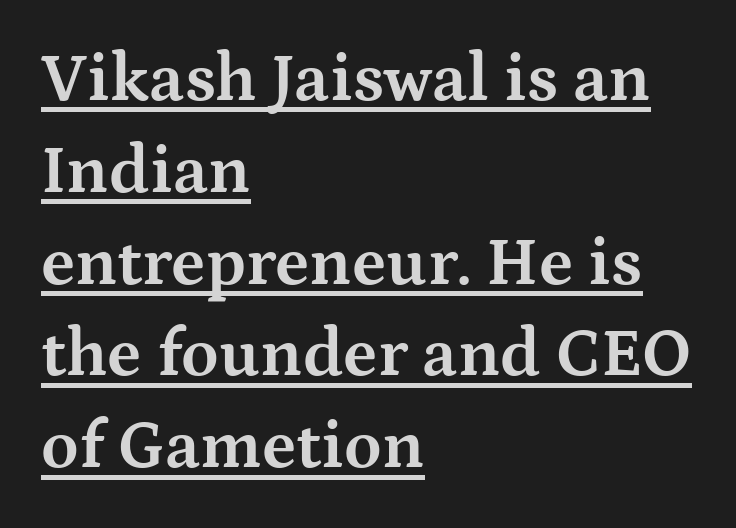
The image shows 68 px bold, wide serif type, upright; set left-aligned, normal line spacing (1.35x), normal letter spacing, underlined; medium stroke contrast and a medium x-height.
